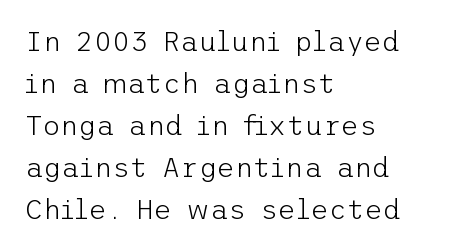
{"serif": "no", "italic": "no", "bold": "no", "weight": "light", "width": "normal", "stroke_contrast": "low", "x_height": "medium", "underline": "no", "align": "left", "line_spacing": "normal", "line_spacing_ratio": 1.5, "letter_spacing": "normal", "letter_spacing_em": 0.0, "glyph_px": 28}
